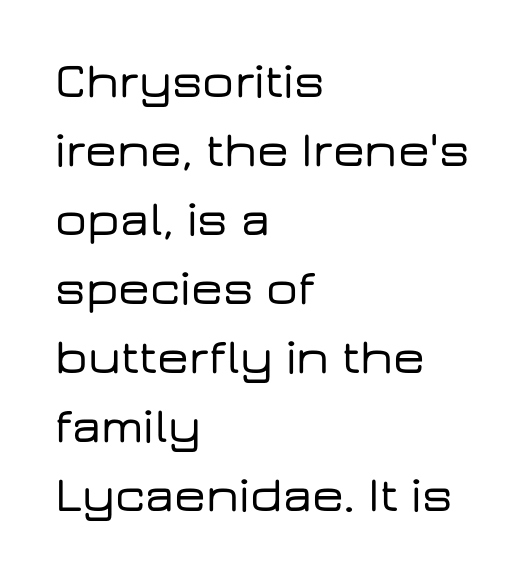
The image shows 50 px wide sans-serif type, upright; set left-aligned, normal line spacing (1.38x), normal letter spacing, not underlined; low stroke contrast and a medium x-height.
